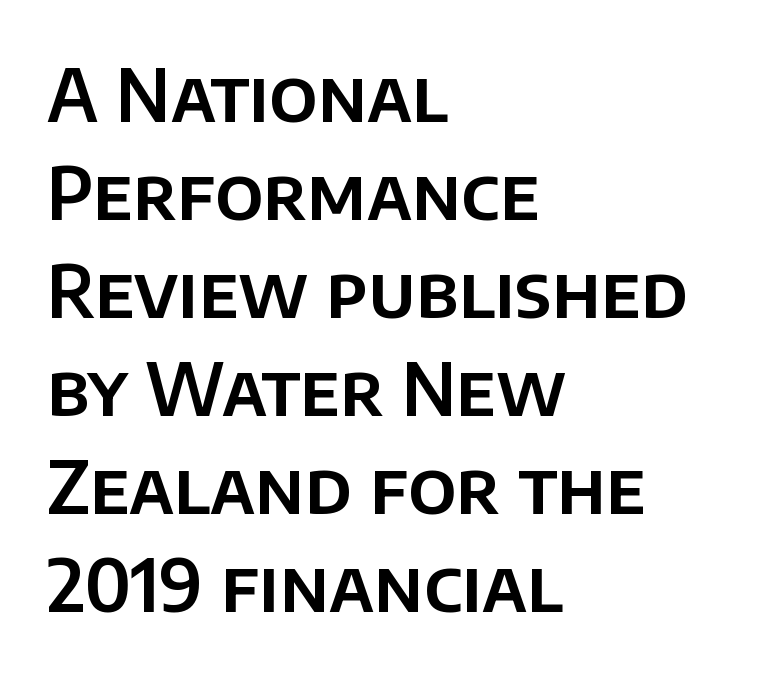
Q: Is the text italic (slanted)? A: No, it is upright.
Q: Is the typeface a serif or a sans-serif typeface? A: Sans-serif.
Q: Is the text underlined? A: No.
Q: How is the paragraph aligned? A: Left-aligned.
Q: Is the spacing between letters normal or unusually wide? A: Normal.
Q: Is the spacing between lines tight, normal or loose? A: Normal.
Q: Width (condensed, normal, or wide)? A: Normal.
Q: Stroke contrast? A: Low.
Q: x-height? A: Large.
Q: Monospaced? A: No.
